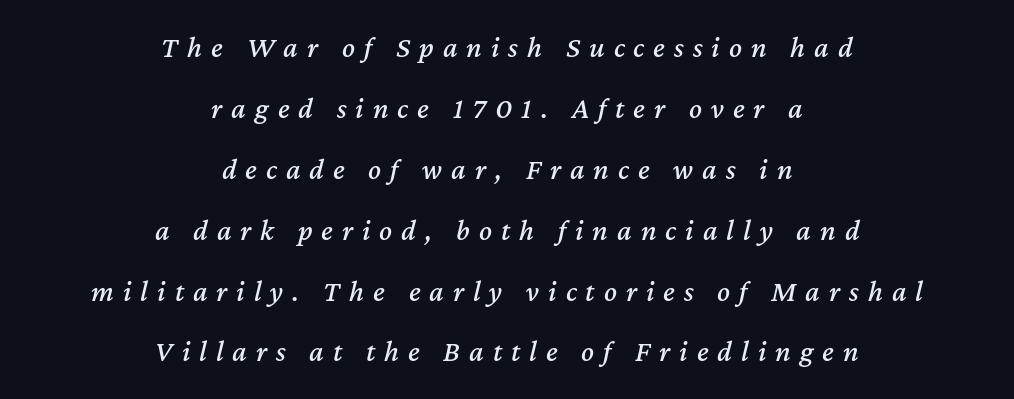
Q: Is the text italic (slanted)? A: Yes, it leans right by about 12 degrees.
Q: Is the text underlined? A: No.
Q: How is the paragraph aligned? A: Centered.
Q: Is the spacing between letters normal or unusually wide? A: Unusually wide.
Q: Is the spacing between lines tight, normal or loose? A: Loose.
Q: Width (condensed, normal, or wide)? A: Normal.
Q: Stroke contrast? A: Medium.
Q: x-height? A: Medium.
Q: Monospaced? A: No.
